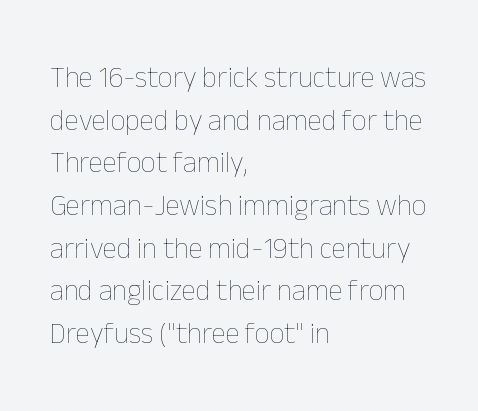
The image shows 29 px thin type, upright; set left-aligned, normal line spacing (1.47x), normal letter spacing, not underlined; low stroke contrast and a medium x-height.
